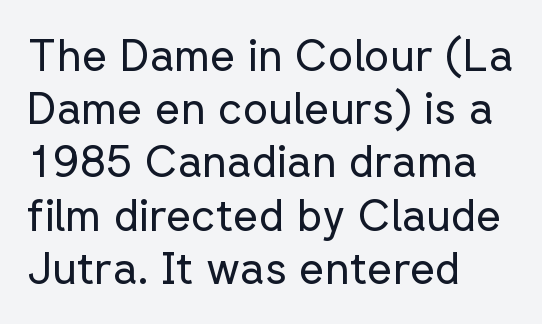
The image shows 44 px regular-weight sans-serif type, upright; set left-aligned, line spacing 1.21x, normal letter spacing, not underlined; low stroke contrast and a medium x-height.
